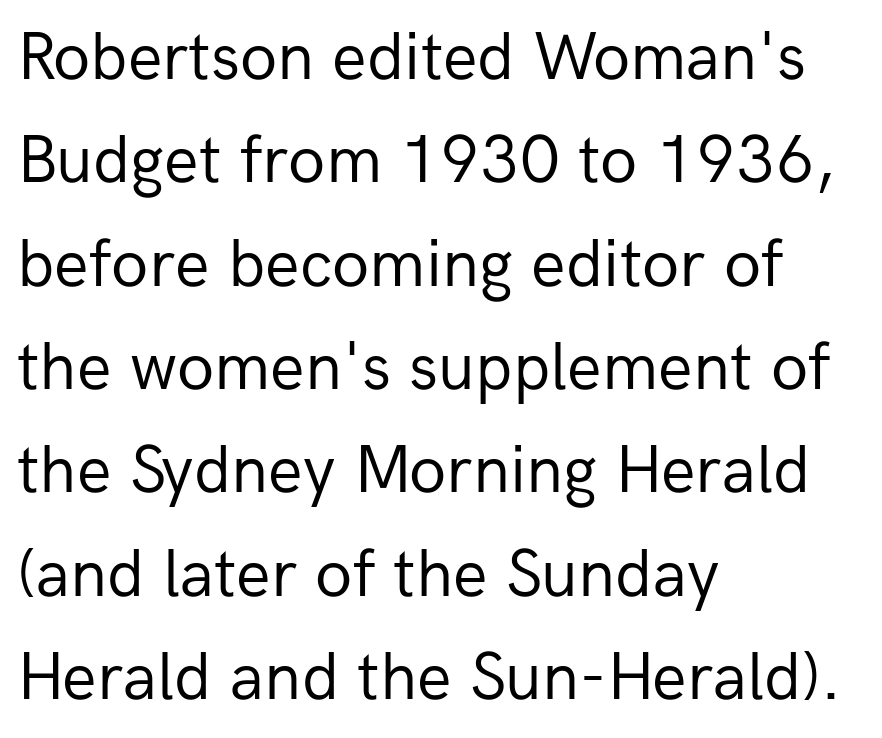
Q: Is the text bold? A: No.
Q: Is the text italic (slanted)? A: No, it is upright.
Q: Is the typeface a serif or a sans-serif typeface? A: Sans-serif.
Q: Is the text underlined? A: No.
Q: How is the paragraph aligned? A: Left-aligned.
Q: Is the spacing between letters normal or unusually wide? A: Normal.
Q: Is the spacing between lines tight, normal or loose? A: Normal.
Q: Width (condensed, normal, or wide)? A: Normal.
Q: Stroke contrast? A: Low.
Q: x-height? A: Medium.
Q: Monospaced? A: No.
